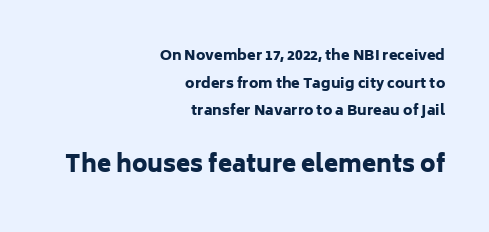
The image shows 23 px bold type, upright; set right-aligned, loose line spacing (1.98x), normal letter spacing, not underlined; the second (bottom) block is 1.64x larger.
